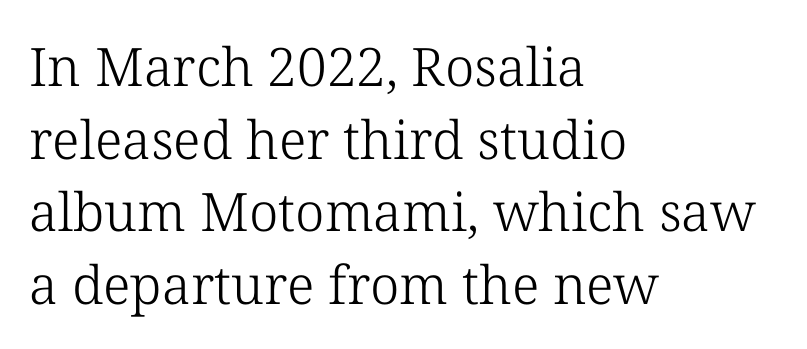
Q: Is the text bold? A: No.
Q: Is the text italic (slanted)? A: No, it is upright.
Q: Is the typeface a serif or a sans-serif typeface? A: Serif.
Q: Is the text underlined? A: No.
Q: How is the paragraph aligned? A: Left-aligned.
Q: Is the spacing between letters normal or unusually wide? A: Normal.
Q: Is the spacing between lines tight, normal or loose? A: Normal.
Q: Width (condensed, normal, or wide)? A: Normal.
Q: Stroke contrast? A: Low.
Q: x-height? A: Medium.
Q: Monospaced? A: No.
